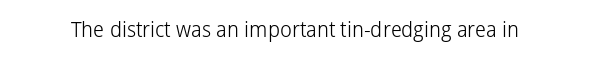
The passage shown is not underscored anywhere. The font's upright variant was chosen for this text. Stems here are at most as thick as an everyday book face. Observe the ordinary spacing: letters are neighbours, not strangers.
